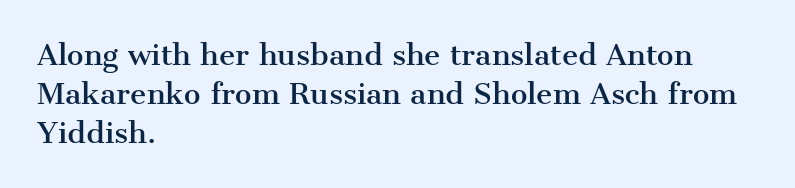
Q: Is the text italic (slanted)? A: No, it is upright.
Q: Is the typeface a serif or a sans-serif typeface? A: Serif.
Q: Is the text underlined? A: No.
Q: How is the paragraph aligned? A: Left-aligned.
Q: Is the spacing between letters normal or unusually wide? A: Normal.
Q: Is the spacing between lines tight, normal or loose? A: Normal.
Q: Width (condensed, normal, or wide)? A: Normal.
Q: Stroke contrast? A: Medium.
Q: x-height? A: Medium.
Q: Monospaced? A: No.
